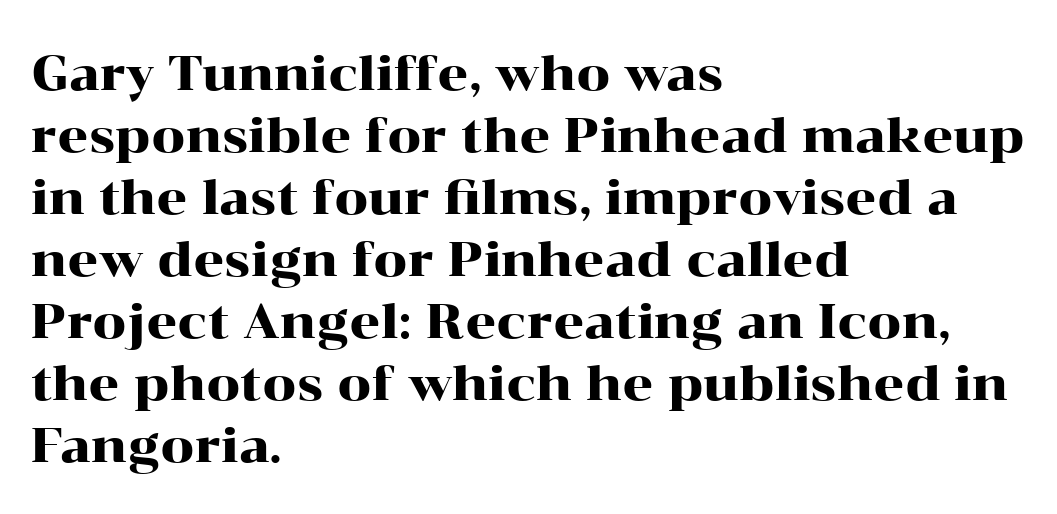
{"serif": "yes", "italic": "no", "width": "wide", "stroke_contrast": "high", "x_height": "medium", "monospaced": "no", "underline": "no", "align": "left", "line_spacing": "normal", "line_spacing_ratio": 1.29, "letter_spacing": "normal", "letter_spacing_em": 0.0, "glyph_px": 48}
